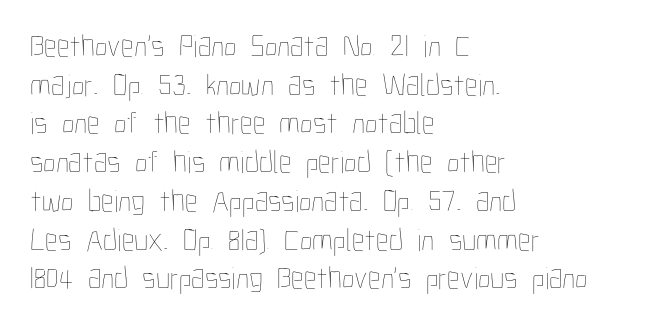
{"italic": "no", "bold": "no", "weight": "thin", "width": "condensed", "stroke_contrast": "low", "x_height": "medium", "monospaced": "no", "underline": "no", "align": "left", "line_spacing_ratio": 1.21, "letter_spacing": "normal", "letter_spacing_em": 0.0, "glyph_px": 32}
